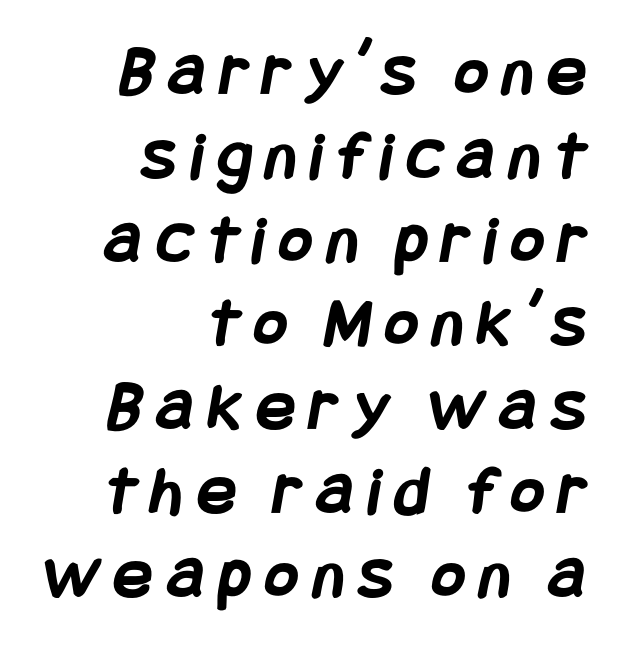
The image shows 71 px semibold, condensed sans-serif type; set right-aligned, line spacing 1.18x, unusually wide letter spacing (+0.21 em), not underlined; low stroke contrast and a large x-height.
